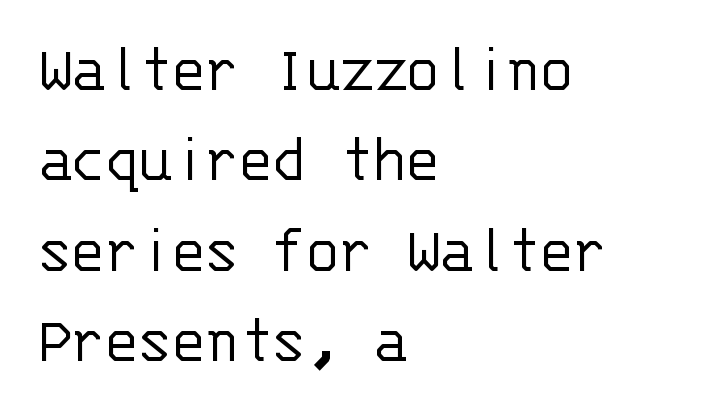
Q: Is the text bold? A: No.
Q: Is the text italic (slanted)? A: No, it is upright.
Q: Is the typeface a serif or a sans-serif typeface? A: Sans-serif.
Q: Is the text underlined? A: No.
Q: How is the paragraph aligned? A: Left-aligned.
Q: Is the spacing between letters normal or unusually wide? A: Normal.
Q: Is the spacing between lines tight, normal or loose? A: Normal.
Q: Width (condensed, normal, or wide)? A: Normal.
Q: Stroke contrast? A: Low.
Q: x-height? A: Large.
Q: Monospaced? A: Yes.
